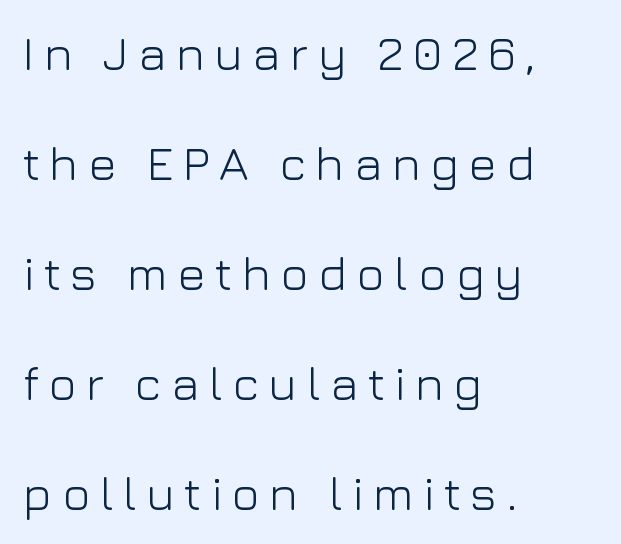
Baseline-to-baseline distance is far greater than the letter height. Do the characters align in a grid? No, the font is proportional. The baseline area is clear. Heaviness? Minimal to ordinary, like unemphasized prose. Quick note: not italic, upright.
